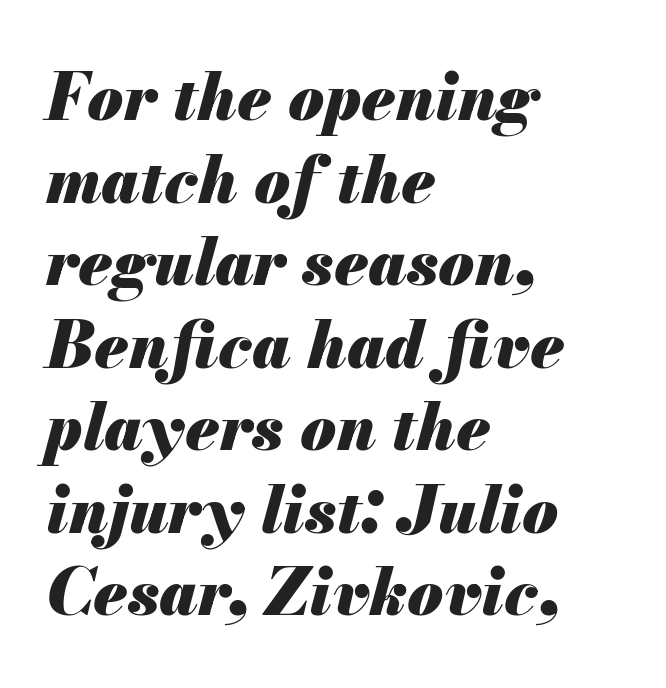
The image shows 65 px heavy type, italic (leaning right); set left-aligned, normal line spacing (1.27x), normal letter spacing, not underlined; medium stroke contrast and a small x-height.
